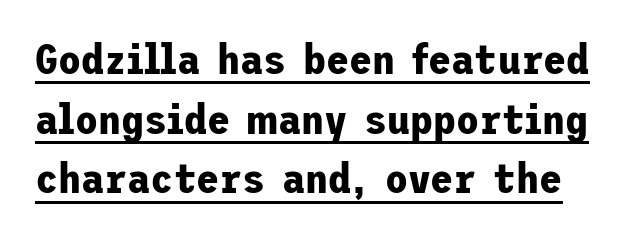
Italic? Not at all — the glyphs are vertical. A normal amount of white space separates one row of letters from the next. The characters look thick and weighty, a clear bold. Has an underline been added? It has. In terms of letterform style, serifs are entirely absent.
